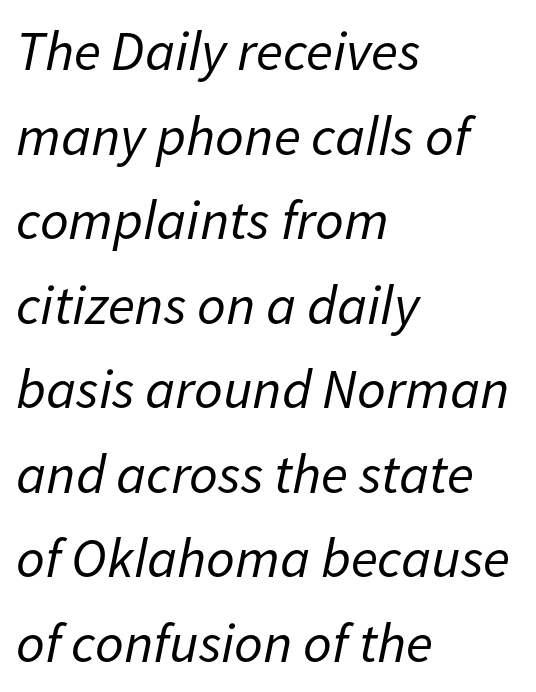
{"italic": "yes", "lean": "right", "slant_degrees": 11, "bold": "no", "weight": "regular", "width": "normal", "stroke_contrast": "low", "x_height": "medium", "monospaced": "no", "underline": "no", "align": "left", "line_spacing": "normal", "line_spacing_ratio": 1.51, "letter_spacing": "normal", "letter_spacing_em": 0.0, "glyph_px": 56}
